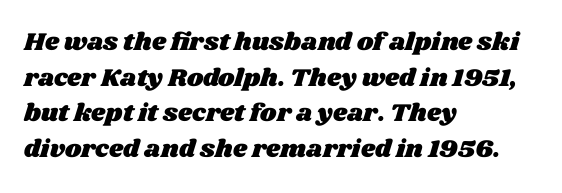
{"underline": "no", "align": "left", "line_spacing": "normal", "line_spacing_ratio": 1.43, "letter_spacing": "normal", "letter_spacing_em": 0.0, "glyph_px": 25}
